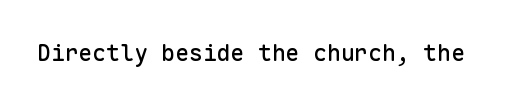
{"italic": "no", "underline": "no", "letter_spacing": "normal", "letter_spacing_em": 0.0, "glyph_px": 23}
